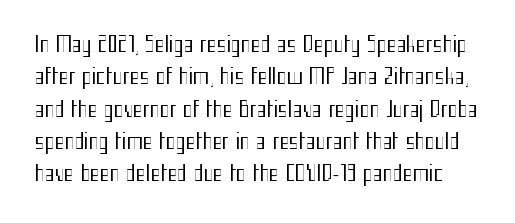
{"italic": "no", "bold": "no", "underline": "no", "line_spacing": "normal", "line_spacing_ratio": 1.54, "letter_spacing": "normal", "letter_spacing_em": 0.0, "glyph_px": 21}
